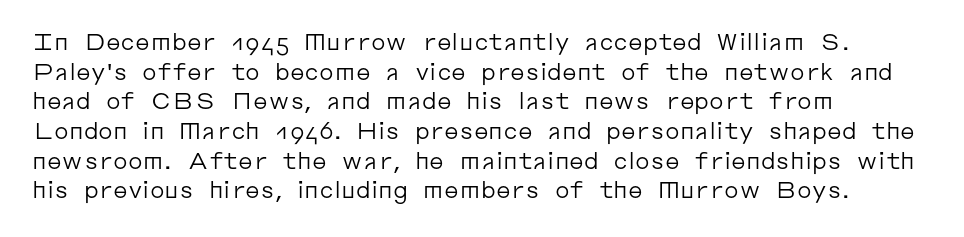
{"italic": "no", "bold": "no", "underline": "no", "align": "left", "line_spacing": "normal", "line_spacing_ratio": 1.29, "letter_spacing": "normal", "letter_spacing_em": 0.0, "glyph_px": 23}
